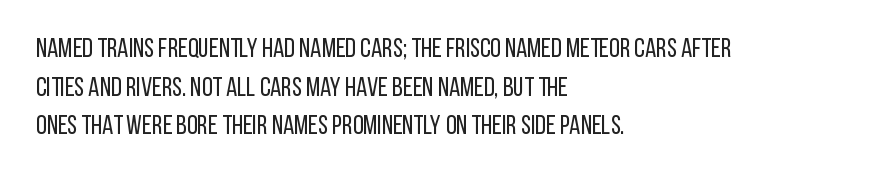
The image shows 27 px text type, upright; set left-aligned, normal line spacing (1.43x), normal letter spacing, not underlined.
